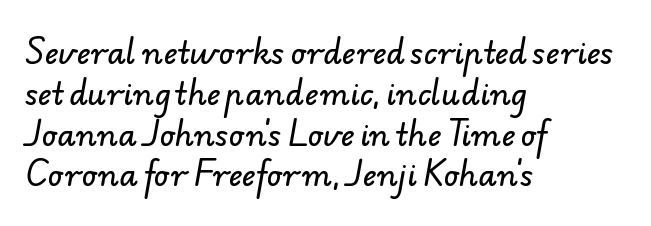
{"serif": "no", "width": "normal", "stroke_contrast": "low", "x_height": "small", "monospaced": "no", "underline": "no", "align": "left", "line_spacing": "normal", "line_spacing_ratio": 1.36, "letter_spacing": "normal", "letter_spacing_em": 0.0, "glyph_px": 30}
